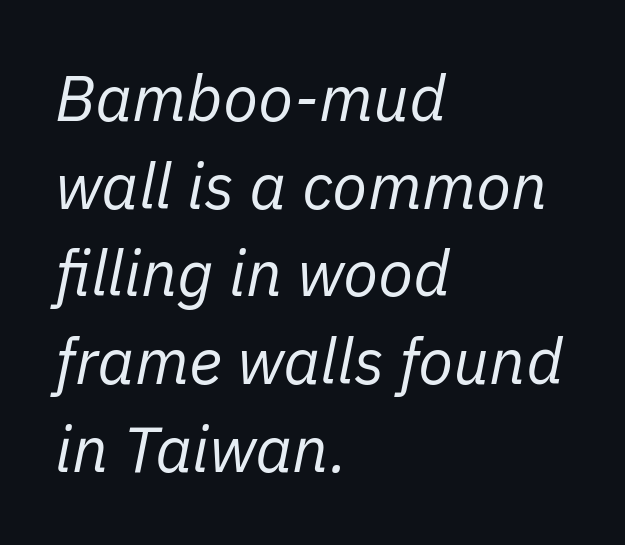
Q: Is the text bold? A: No.
Q: Is the text italic (slanted)? A: Yes, it leans right by about 11 degrees.
Q: Is the text underlined? A: No.
Q: How is the paragraph aligned? A: Left-aligned.
Q: Is the spacing between letters normal or unusually wide? A: Normal.
Q: Is the spacing between lines tight, normal or loose? A: Normal.
Q: Width (condensed, normal, or wide)? A: Normal.
Q: Stroke contrast? A: Low.
Q: x-height? A: Medium.
Q: Monospaced? A: No.
